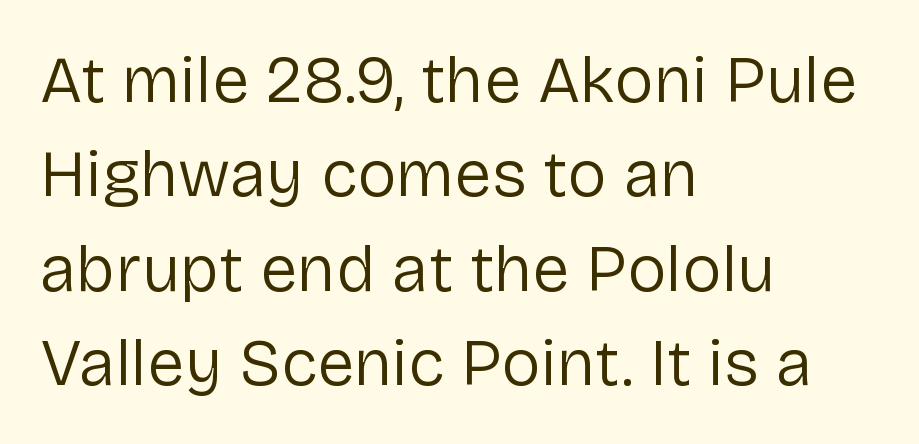
The glyphs are unaccompanied by any horizontal stroke below them. Summary of vertical rhythm: regular, with standard interline spacing. Note the varied advance widths — an 'i' is clearly narrower than an 'm'. You could call the tracking neutral — neither tight nor loose. The typesetter chose a ragged-right arrangement here. The typeface chosen for these lines omits serifs.
